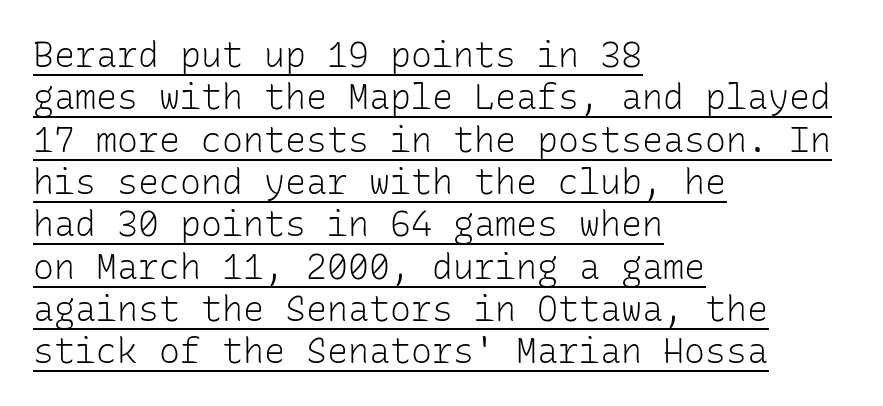
The image shows 35 px light sans-serif type, upright, monospaced; set left-aligned, line spacing 1.21x, normal letter spacing, underlined; low stroke contrast and a medium x-height.
